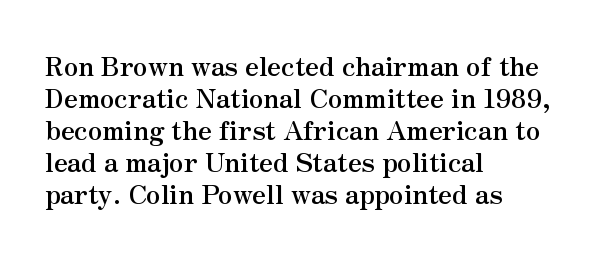
Alignment: flush left. A clean baseline with only descenders dipping below it. Vertical strokes here are truly vertical. Every letter is thick-stroked: bold, no question. A typesetter would call this zero additional tracking.
